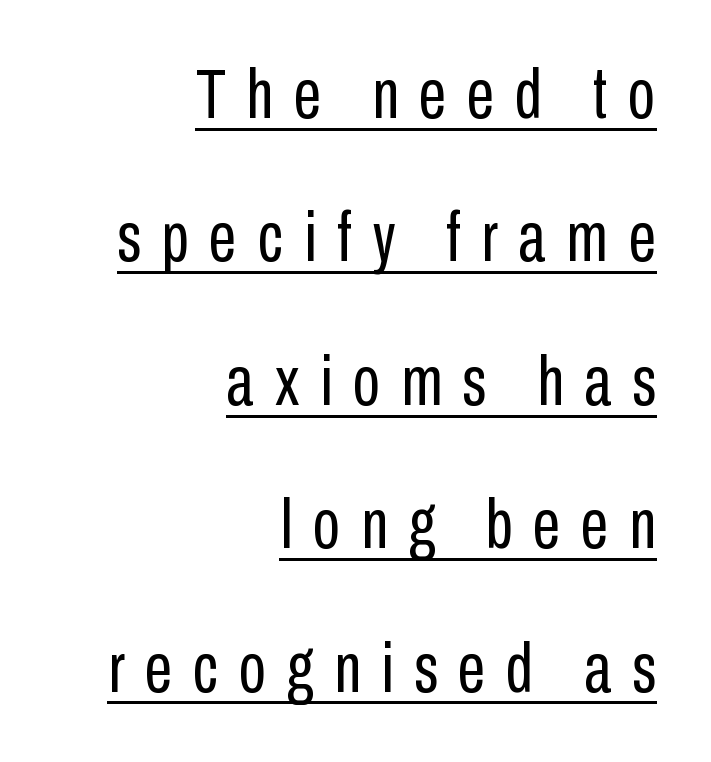
A light-to-regular cut is what we see here. One-word summary of the alignment: right. If you drew a line through each stem, it would be perfectly vertical. The sample's only ornament is a line tracing under the words. The vertical gap from one line to the next is large.
